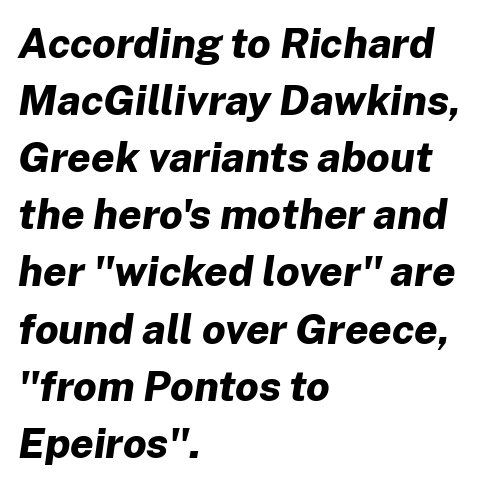
The image shows 42 px bold type, italic (leaning right); set left-aligned, normal line spacing (1.36x), normal letter spacing, not underlined; low stroke contrast and a medium x-height.
